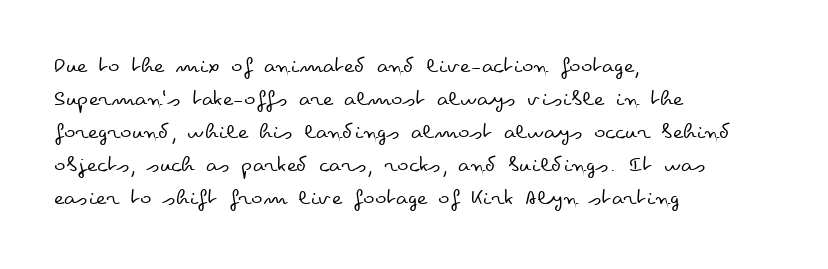
The image shows 24 px text type, upright; set left-aligned, normal line spacing (1.38x), normal letter spacing, not underlined.
